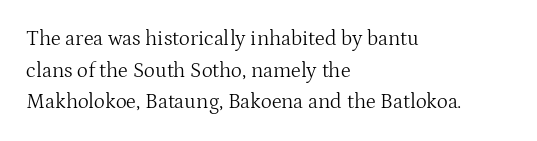
{"italic": "no", "bold": "no", "underline": "no", "align": "left", "line_spacing": "normal", "line_spacing_ratio": 1.51, "letter_spacing": "normal", "letter_spacing_em": 0.0, "glyph_px": 21}
